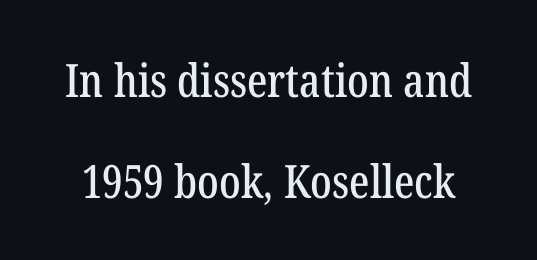
The image shows 46 px condensed serif type, upright; set loose line spacing (2.2x), normal letter spacing, not underlined; low stroke contrast and a medium x-height.
